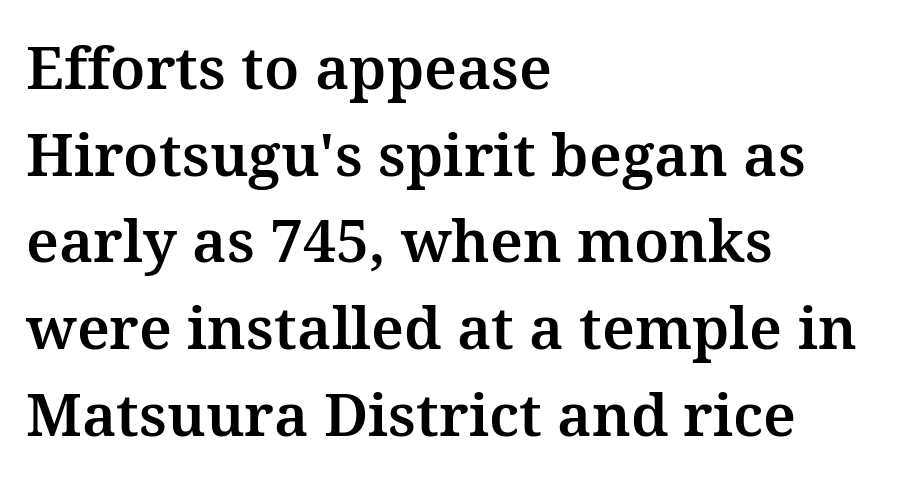
{"serif": "yes", "italic": "no", "width": "normal", "stroke_contrast": "medium", "x_height": "medium", "monospaced": "no", "underline": "no", "align": "left", "line_spacing": "normal", "line_spacing_ratio": 1.47, "letter_spacing": "normal", "letter_spacing_em": 0.0, "glyph_px": 59}
